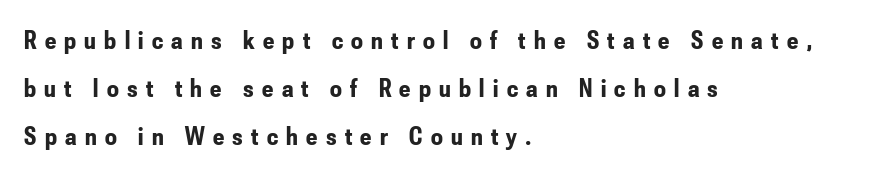
{"italic": "no", "bold": "yes", "underline": "no", "align": "left", "line_spacing_ratio": 1.84, "letter_spacing": "wide", "letter_spacing_em": 0.32, "glyph_px": 26}
